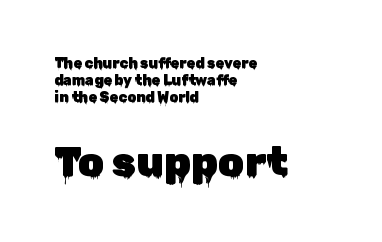
The image shows 41 px sans-serif type, upright; set left-aligned, line spacing 1.2x, normal letter spacing, not underlined; the second (bottom) block is 2.93x larger; low stroke contrast and a medium x-height.
